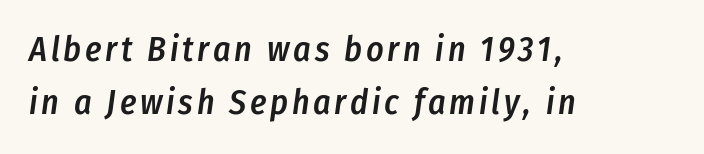
Q: Is the text bold? A: Semi-bold.
Q: Is the text italic (slanted)? A: Yes, it leans right by about 8 degrees.
Q: Is the text underlined? A: No.
Q: How is the paragraph aligned? A: Left-aligned.
Q: Is the spacing between lines tight, normal or loose? A: Normal.
Q: Width (condensed, normal, or wide)? A: Condensed.
Q: Stroke contrast? A: Low.
Q: x-height? A: Medium.
Q: Monospaced? A: No.
